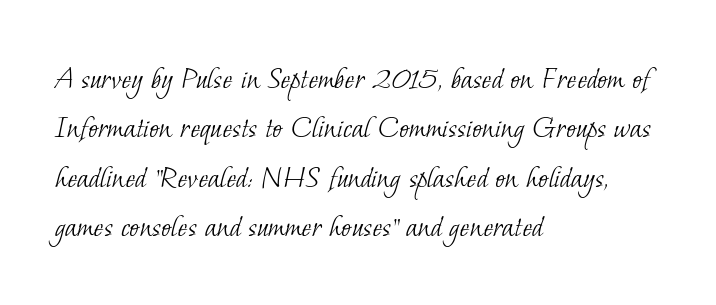
Any mark beneath the type? The region is blank. The line-height multiplier appears to be the usual default. Horizontal alignment here is leftward, the default for most running prose. The face used here is rendered with its standard letterfit. Observe the serifs anchoring each vertical stroke in this sample.
